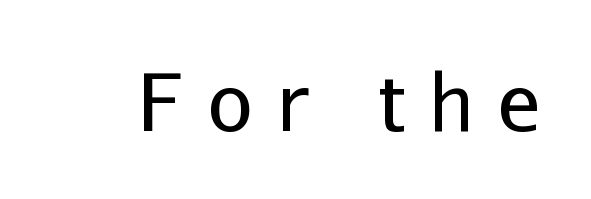
{"serif": "no", "italic": "no", "bold": "no", "weight": "regular", "width": "normal", "stroke_contrast": "low", "x_height": "medium", "monospaced": "no", "underline": "no", "letter_spacing": "wide", "letter_spacing_em": 0.31, "glyph_px": 79}
